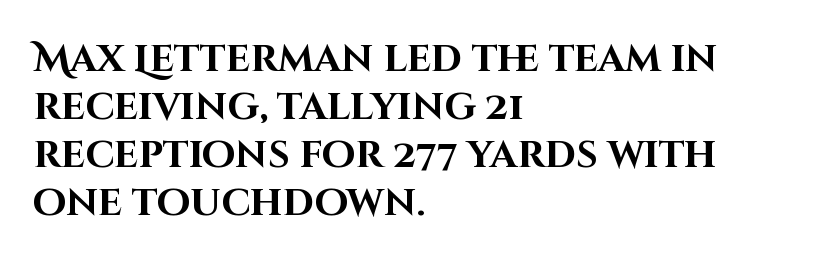
{"serif": "no", "italic": "no", "bold": "yes", "weight": "bold", "width": "normal", "stroke_contrast": "high", "x_height": "large", "monospaced": "no", "underline": "no", "align": "left", "line_spacing": "normal", "line_spacing_ratio": 1.26, "letter_spacing": "normal", "letter_spacing_em": 0.0, "glyph_px": 38}
